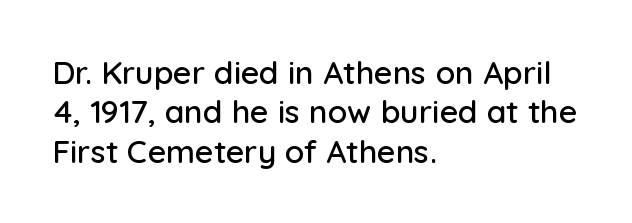
{"serif": "no", "italic": "no", "width": "normal", "stroke_contrast": "low", "x_height": "medium", "monospaced": "no", "underline": "no", "align": "left", "line_spacing_ratio": 1.23, "letter_spacing": "normal", "letter_spacing_em": 0.0, "glyph_px": 32}
